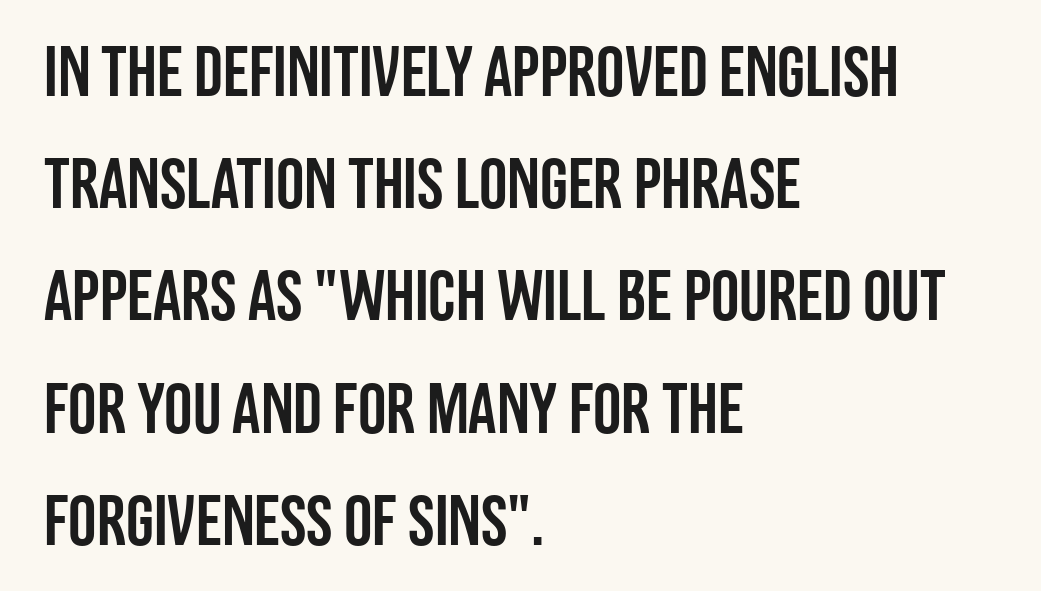
The image shows 71 px condensed sans-serif type, upright; set left-aligned, normal line spacing (1.58x), normal letter spacing, not underlined; low stroke contrast and a large x-height.
